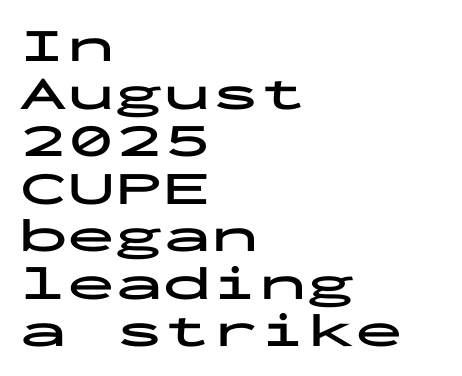
Q: Is the text bold? A: Yes.
Q: Is the text italic (slanted)? A: No, it is upright.
Q: Is the typeface a serif or a sans-serif typeface? A: Sans-serif.
Q: Is the text underlined? A: No.
Q: How is the paragraph aligned? A: Left-aligned.
Q: Is the spacing between letters normal or unusually wide? A: Normal.
Q: Is the spacing between lines tight, normal or loose? A: Tight.
Q: Width (condensed, normal, or wide)? A: Wide.
Q: Stroke contrast? A: Low.
Q: x-height? A: Medium.
Q: Monospaced? A: Yes.
